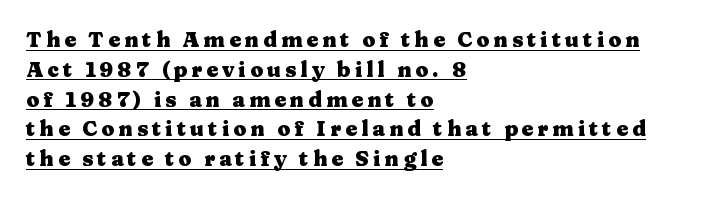
These lines stack with their left ends in a neat column. Regular leading. Summary of weight: heavy, a full bold. Every word sits above its own underline.
